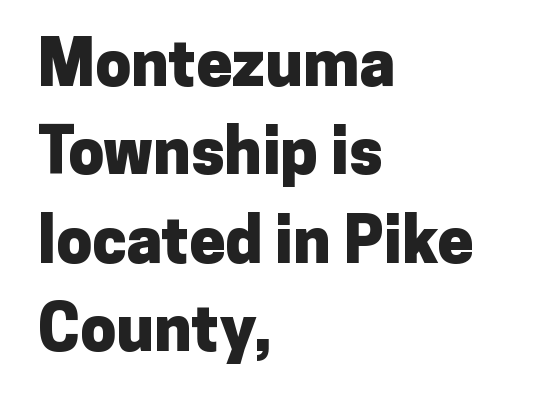
In CSS terms this would be text-align: left. This is sans-serif lettering, the kind often seen on screens and signage. Italic? Not at all — the glyphs are vertical. This rendering leaves character spacing at its baseline value. The strokes are fattened all the way to bold. Regular leading.
